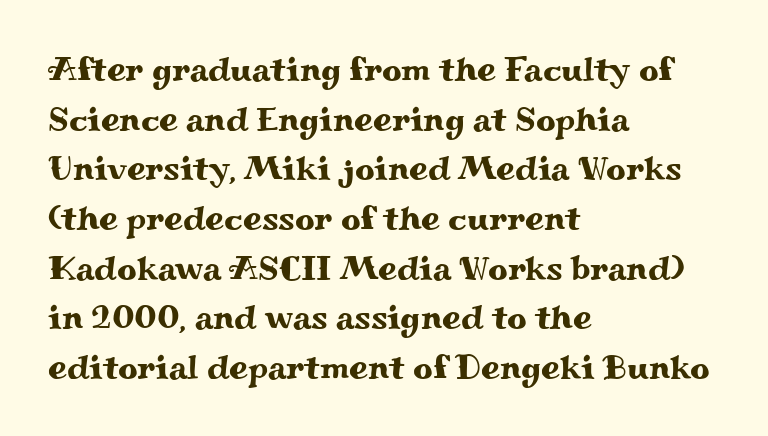
Ascenders rise straight up at ninety degrees. Does the copy run flush right? No — it runs flush left. Spacing verdict: proportional, widths tailored to each character. A normal amount of white space separates one row of letters from the next. Little horizontal feet cap the strokes, marking this as serif type. Inter-character spacing is left at the font's built-in metrics.
